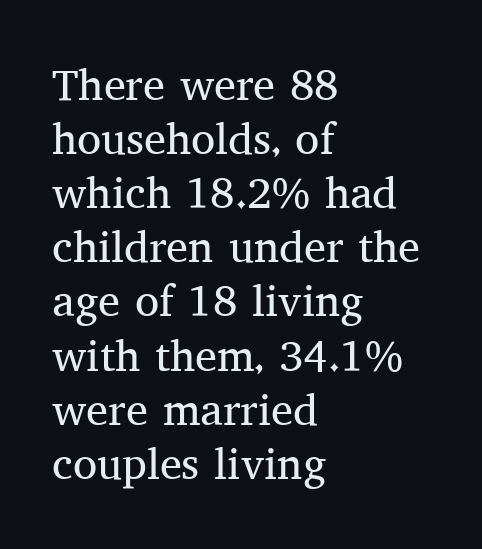
Q: Is the text bold? A: No.
Q: Is the text italic (slanted)? A: No, it is upright.
Q: Is the typeface a serif or a sans-serif typeface? A: Serif.
Q: Is the text underlined? A: No.
Q: How is the paragraph aligned? A: Left-aligned.
Q: Is the spacing between letters normal or unusually wide? A: Normal.
Q: Width (condensed, normal, or wide)? A: Normal.
Q: Stroke contrast? A: Medium.
Q: x-height? A: Medium.
Q: Monospaced? A: No.
